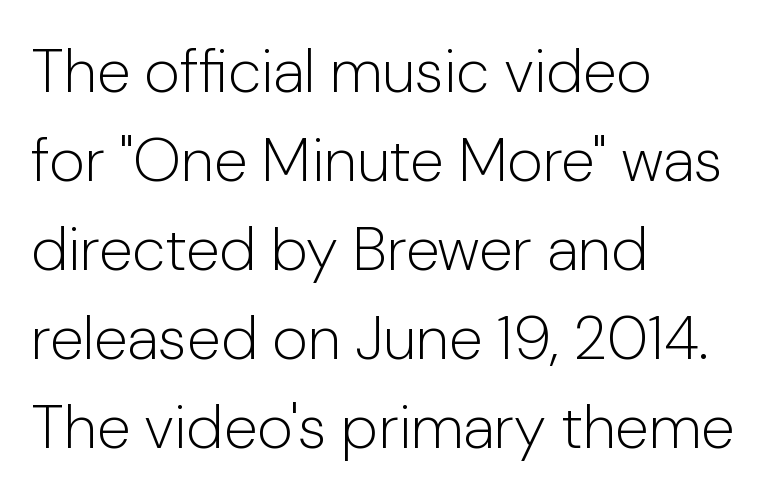
{"serif": "no", "italic": "no", "bold": "no", "weight": "light", "width": "normal", "stroke_contrast": "low", "x_height": "medium", "monospaced": "no", "underline": "no", "align": "left", "line_spacing": "normal", "line_spacing_ratio": 1.46, "letter_spacing": "normal", "letter_spacing_em": 0.0, "glyph_px": 61}
